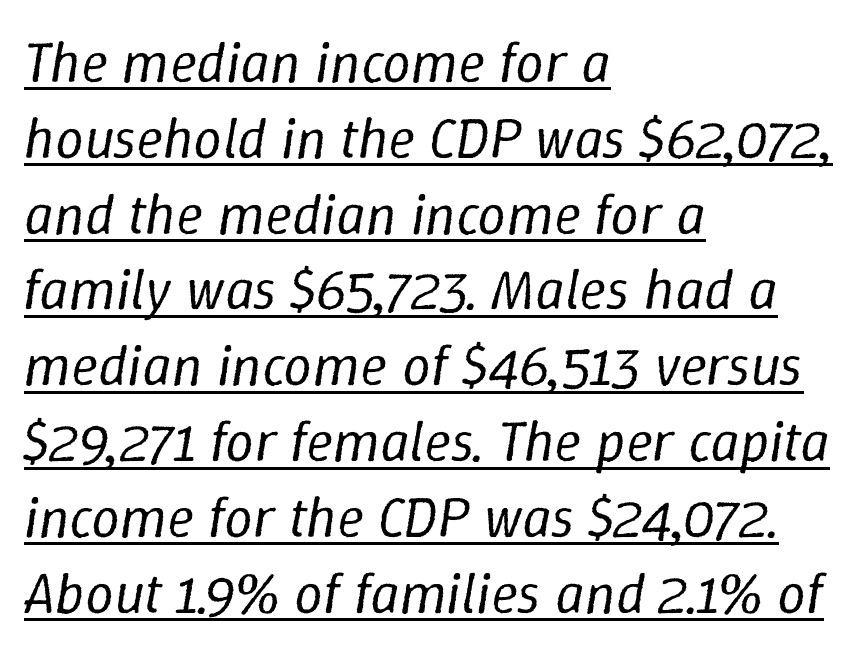
Q: Is the text bold? A: No.
Q: Is the text italic (slanted)? A: Yes, it leans right by about 9 degrees.
Q: Is the text underlined? A: Yes.
Q: How is the paragraph aligned? A: Left-aligned.
Q: Is the spacing between letters normal or unusually wide? A: Normal.
Q: Is the spacing between lines tight, normal or loose? A: Normal.
Q: Width (condensed, normal, or wide)? A: Normal.
Q: Stroke contrast? A: Low.
Q: x-height? A: Medium.
Q: Monospaced? A: No.
